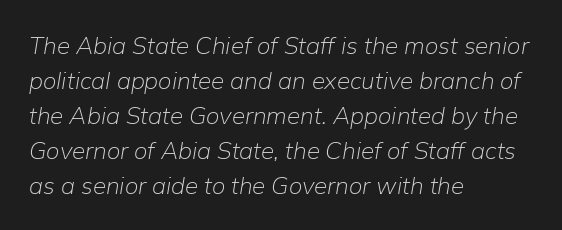
You could call the tracking neutral — neither tight nor loose. Does the lettering tilt? It does — this is italic. Stroke mass is kept to a normal reading level or below. The designer left line spacing at the default. Casual observation: everything's shoved over to the left. Each row of text sits above clean, open space.
